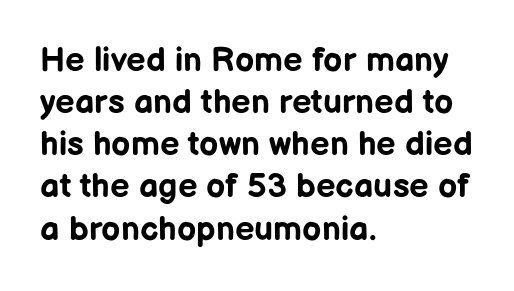
The image shows 34 px bold sans-serif type, upright; set left-aligned, line spacing 1.24x, normal letter spacing, not underlined; low stroke contrast and a medium x-height.
